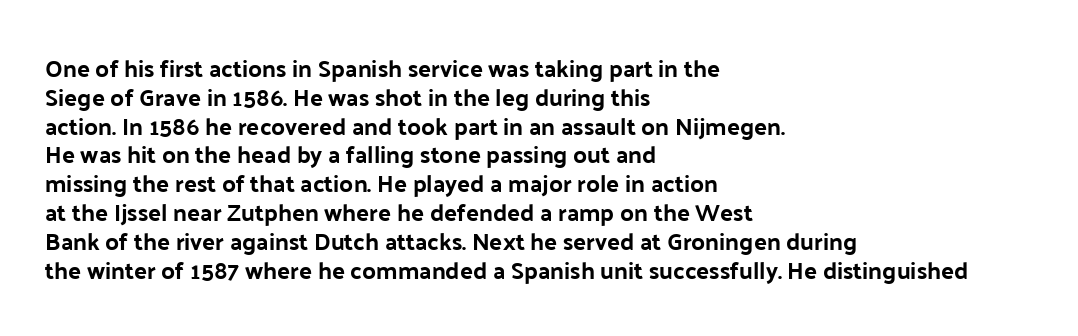
In CSS terms this would be text-align: left. The letters stand upright; this is a roman face. Underlining? Definitely not there. These lines keep a tight, regular rhythm from letter to letter.
